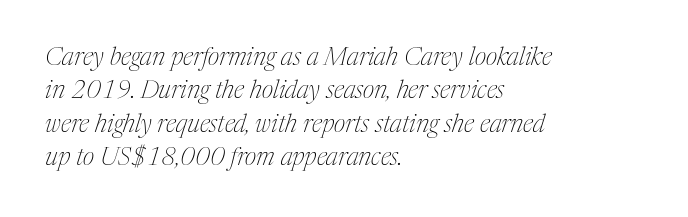
The image shows 25 px text type, italic (leaning right); set left-aligned, normal line spacing (1.34x), normal letter spacing, not underlined.
